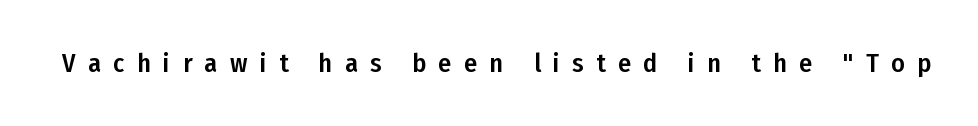
Q: Is the text italic (slanted)? A: No, it is upright.
Q: Is the text underlined? A: No.
Q: Is the spacing between letters normal or unusually wide? A: Unusually wide.
